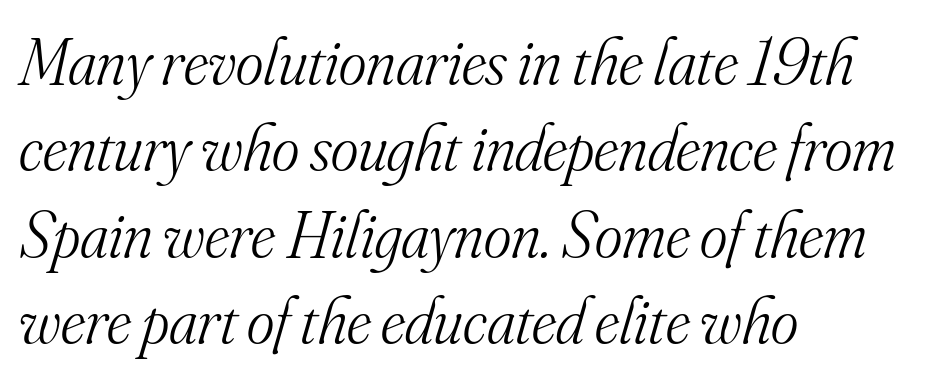
The image shows 66 px light serif type, italic (leaning right); set left-aligned, normal line spacing (1.31x), normal letter spacing, not underlined; medium stroke contrast and a small x-height.
